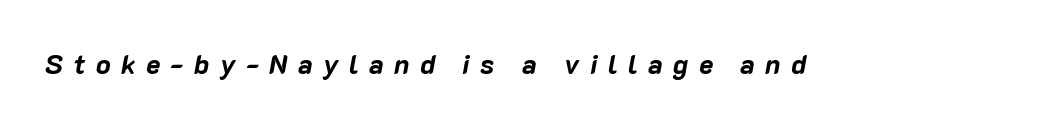
The image shows 27 px bold type, italic (leaning right); set unusually wide letter spacing (+0.38 em), not underlined.
